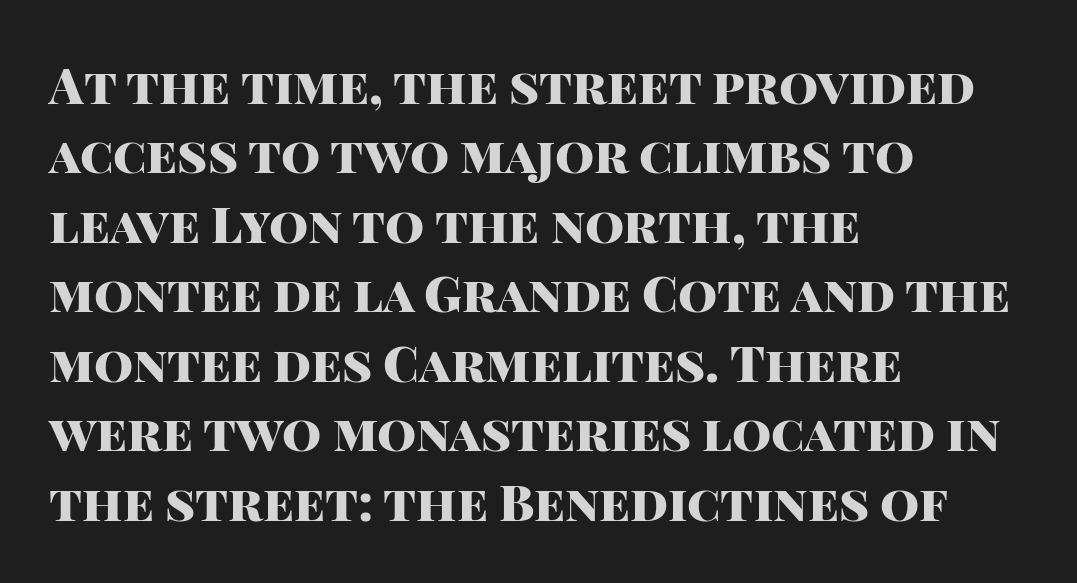
The image shows 50 px heavy sans-serif type, upright; set left-aligned, normal line spacing (1.39x), normal letter spacing, not underlined; high stroke contrast and a large x-height.
